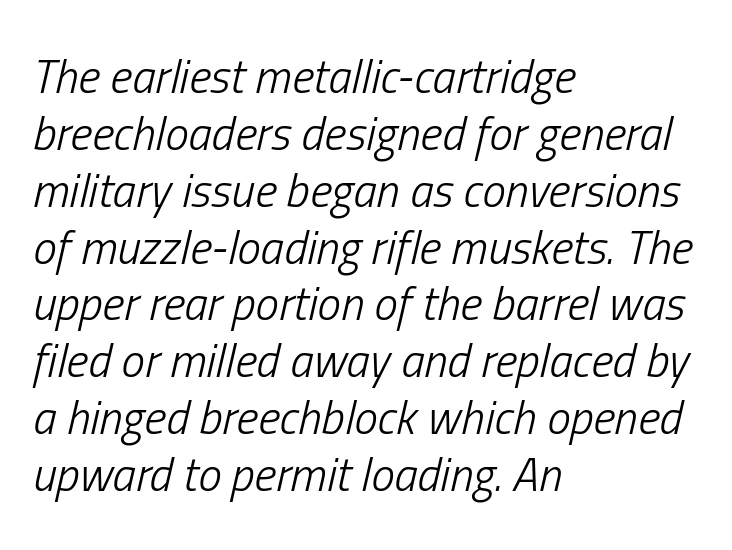
The image shows 47 px light, condensed type, italic (leaning right); set left-aligned, line spacing 1.21x, normal letter spacing, not underlined; low stroke contrast and a medium x-height.
